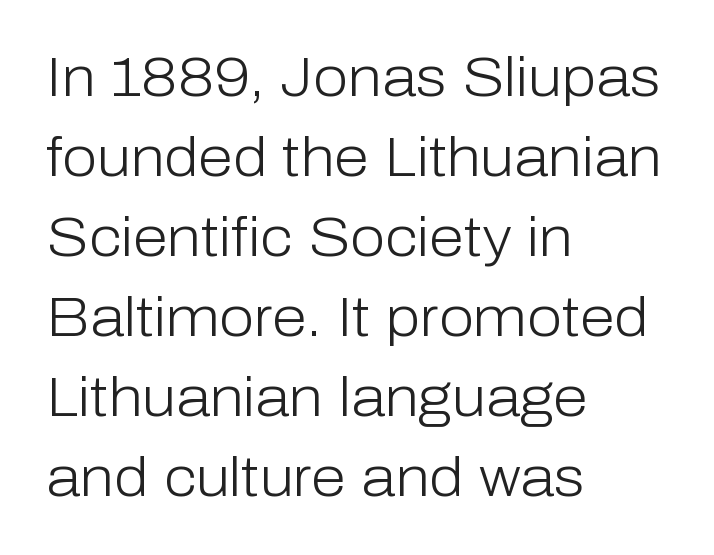
The image shows 56 px light sans-serif type, upright; set left-aligned, normal line spacing (1.43x), normal letter spacing, not underlined; low stroke contrast and a medium x-height.
